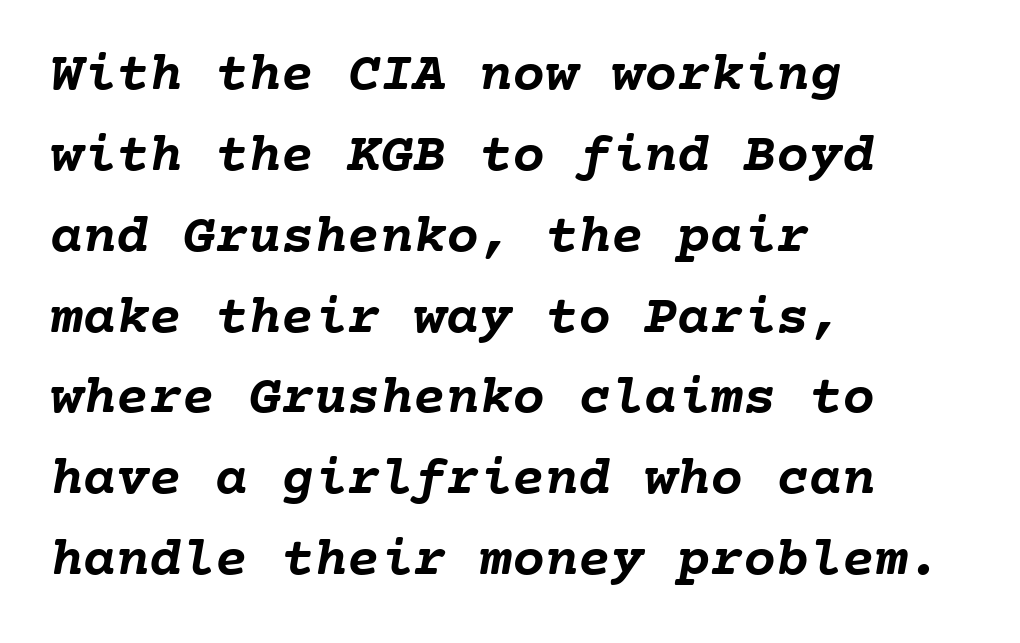
The image shows 55 px semibold type, monospaced; set left-aligned, normal line spacing (1.47x), normal letter spacing, not underlined; low stroke contrast and a medium x-height.
